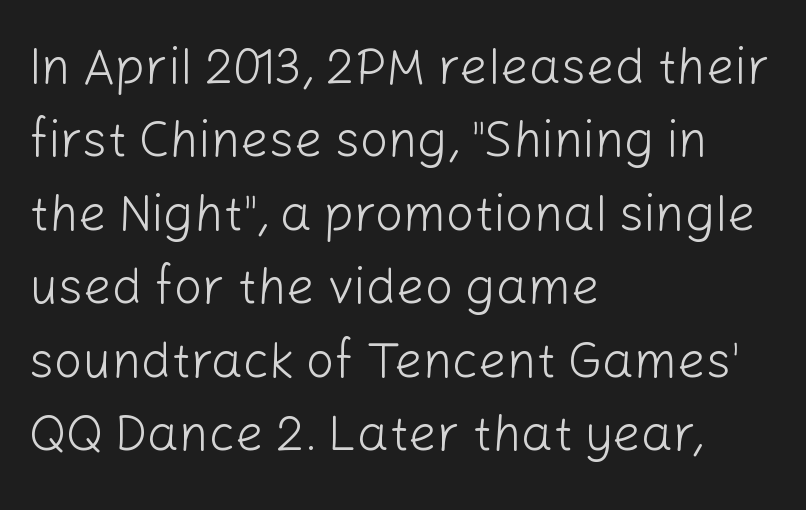
Serif or sans? Sans — the stroke terminals are bare. Letter spacing: default. You could not count columns in this text — the font is proportionally spaced. What's the leading like? Ordinary, nothing unusual.
